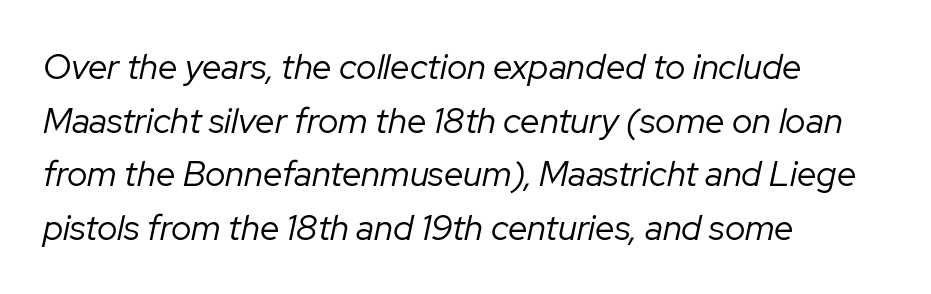
The letterforms sit shoulder to shoulder at normal distance. The rows are spaced the way most documents space them. Stem width sits at or under what a default text font uses. Does the lettering tilt? It does — this is italic.
